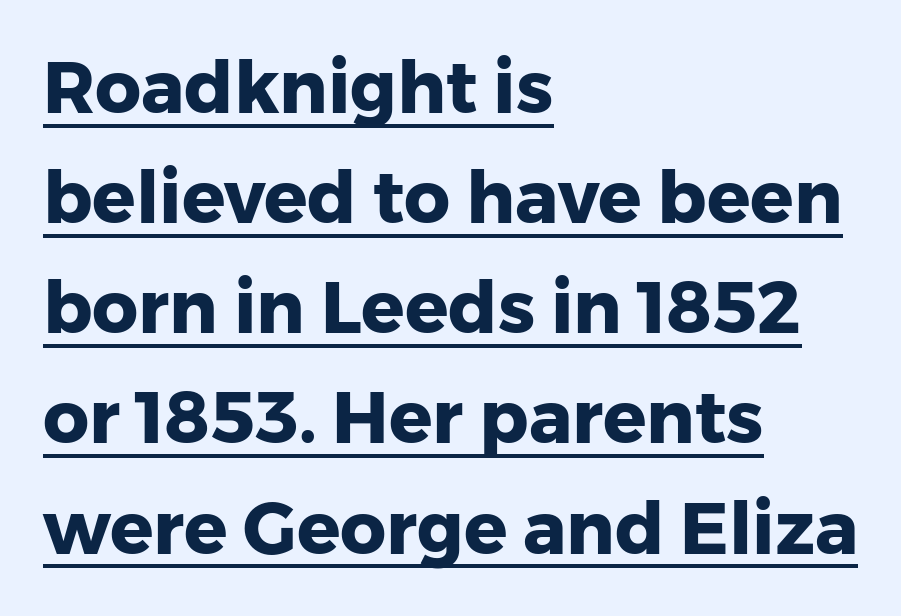
Q: Is the text bold? A: Yes.
Q: Is the text italic (slanted)? A: No, it is upright.
Q: Is the typeface a serif or a sans-serif typeface? A: Sans-serif.
Q: Is the text underlined? A: Yes.
Q: How is the paragraph aligned? A: Left-aligned.
Q: Is the spacing between letters normal or unusually wide? A: Normal.
Q: Is the spacing between lines tight, normal or loose? A: Normal.
Q: Width (condensed, normal, or wide)? A: Normal.
Q: Stroke contrast? A: Low.
Q: x-height? A: Medium.
Q: Monospaced? A: No.
